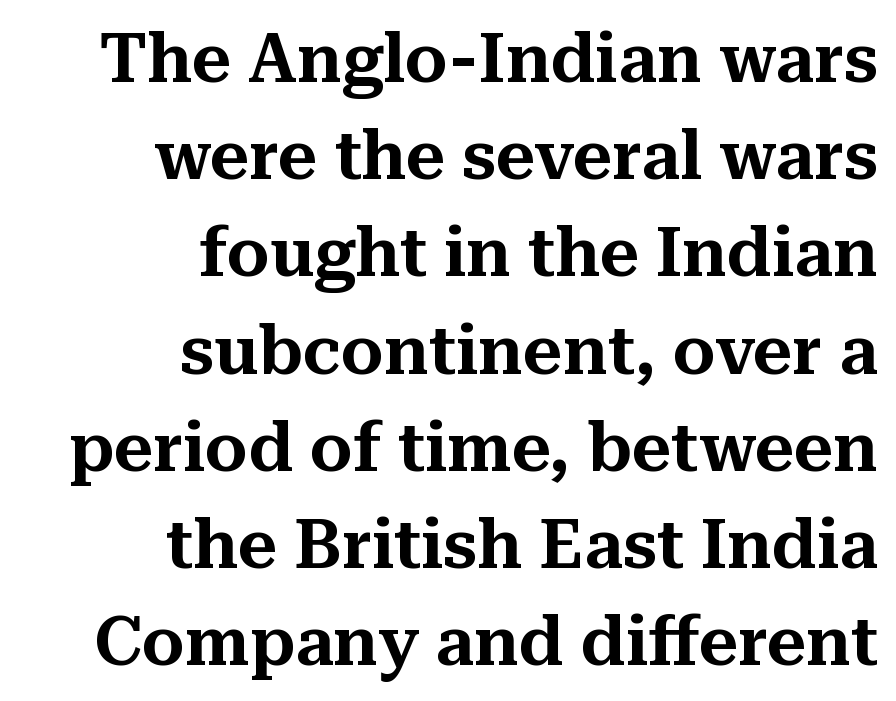
The image shows 68 px serif type, upright; set right-aligned, normal line spacing (1.43x), normal letter spacing, not underlined; medium stroke contrast and a medium x-height.
